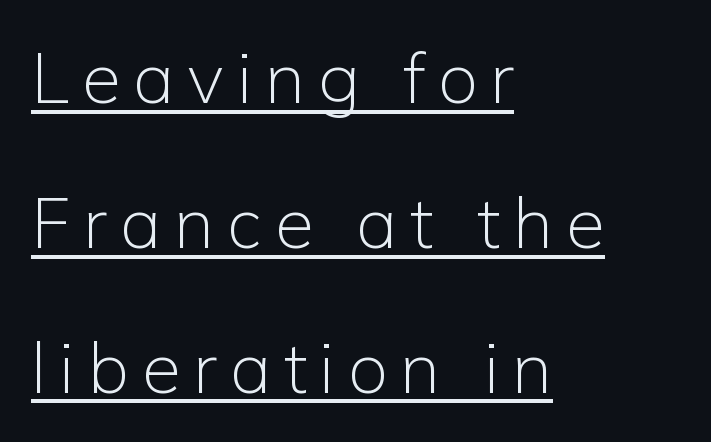
The image shows 71 px light sans-serif type, upright; set left-aligned, loose line spacing (2.04x), underlined; low stroke contrast and a medium x-height.
